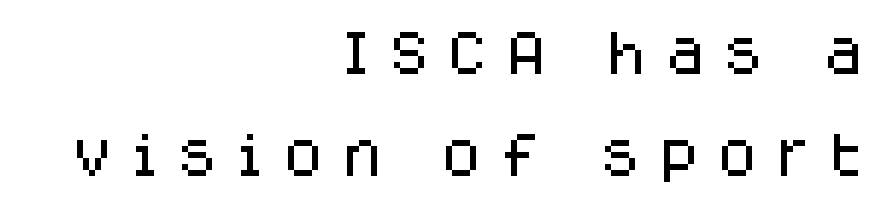
{"serif": "no", "italic": "no", "width": "normal", "stroke_contrast": "low", "x_height": "large", "monospaced": "no", "underline": "no", "align": "right", "line_spacing": "loose", "line_spacing_ratio": 2.13, "letter_spacing": "wide", "letter_spacing_em": 0.35, "glyph_px": 48}
